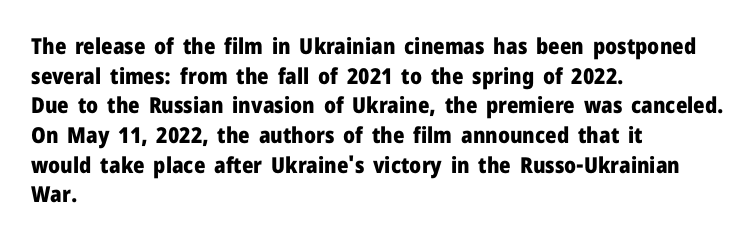
The image shows 22 px bold type, upright; set left-aligned, normal line spacing (1.35x), normal letter spacing, not underlined.
